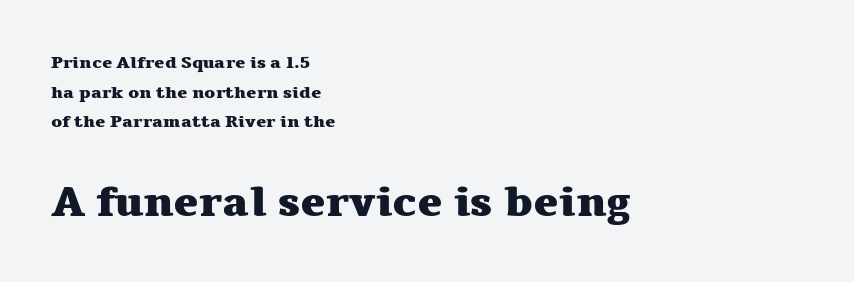
{"serif": "yes", "italic": "no", "bold": "yes", "weight": "heavy", "width": "wide", "stroke_contrast": "medium", "x_height": "medium", "monospaced": "no", "underline": "no", "align": "left", "line_spacing_ratio": 1.75, "letter_spacing": "normal", "letter_spacing_em": 0.0, "larger_block": "second", "size_ratio": 2.47, "glyph_px": 42}
